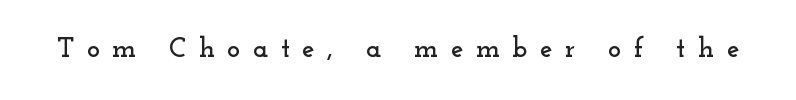
The image shows 28 px wide serif type, upright; set unusually wide letter spacing (+0.44 em), not underlined; low stroke contrast and a small x-height.
